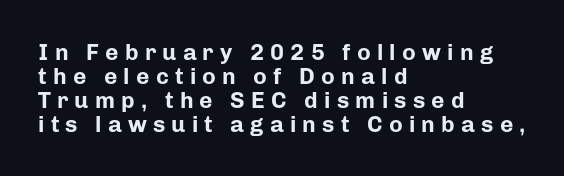
{"italic": "no", "bold": "yes", "underline": "no", "align": "left", "line_spacing": "tight", "line_spacing_ratio": 1.04, "letter_spacing": "wide", "letter_spacing_em": 0.27, "glyph_px": 23}
